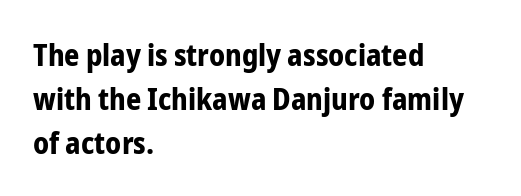
The image shows 30 px bold, condensed sans-serif type, upright; set left-aligned, normal line spacing (1.46x), normal letter spacing, not underlined; low stroke contrast and a medium x-height.
